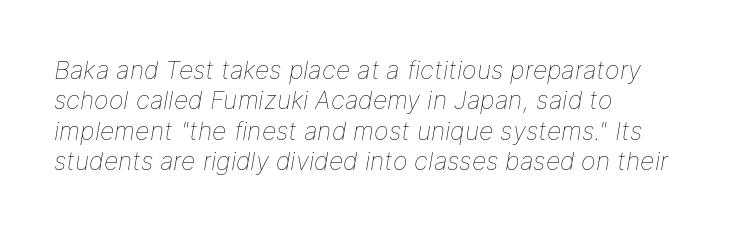
{"italic": "yes", "lean": "right", "slant_degrees": 9, "bold": "no", "underline": "no", "align": "left", "line_spacing_ratio": 1.22, "letter_spacing": "normal", "letter_spacing_em": 0.0, "glyph_px": 25}
